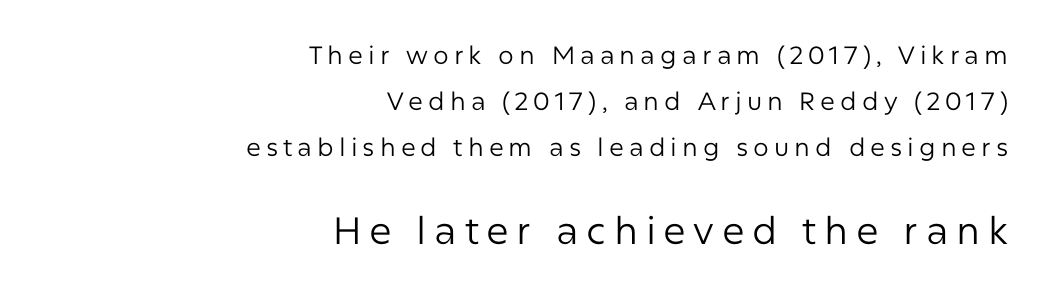
{"serif": "no", "italic": "no", "bold": "no", "weight": "regular", "width": "normal", "stroke_contrast": "low", "x_height": "medium", "monospaced": "no", "underline": "no", "align": "right", "line_spacing_ratio": 1.84, "letter_spacing": "wide", "letter_spacing_em": 0.2, "larger_block": "second", "size_ratio": 1.52, "glyph_px": 38}
